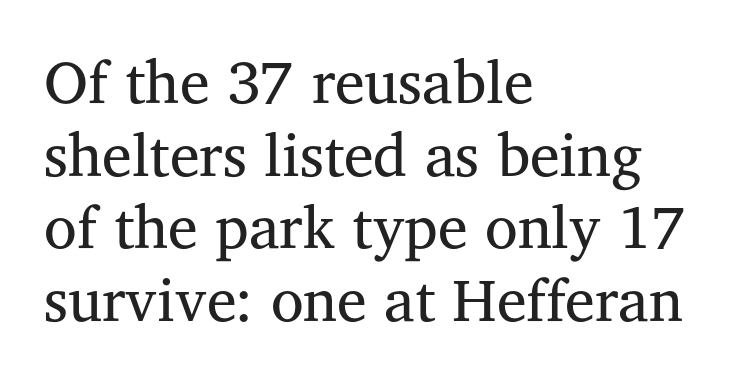
{"serif": "yes", "italic": "no", "bold": "no", "weight": "regular", "width": "normal", "stroke_contrast": "medium", "x_height": "medium", "monospaced": "no", "underline": "no", "align": "left", "line_spacing_ratio": 1.21, "letter_spacing": "normal", "letter_spacing_em": 0.0, "glyph_px": 60}
